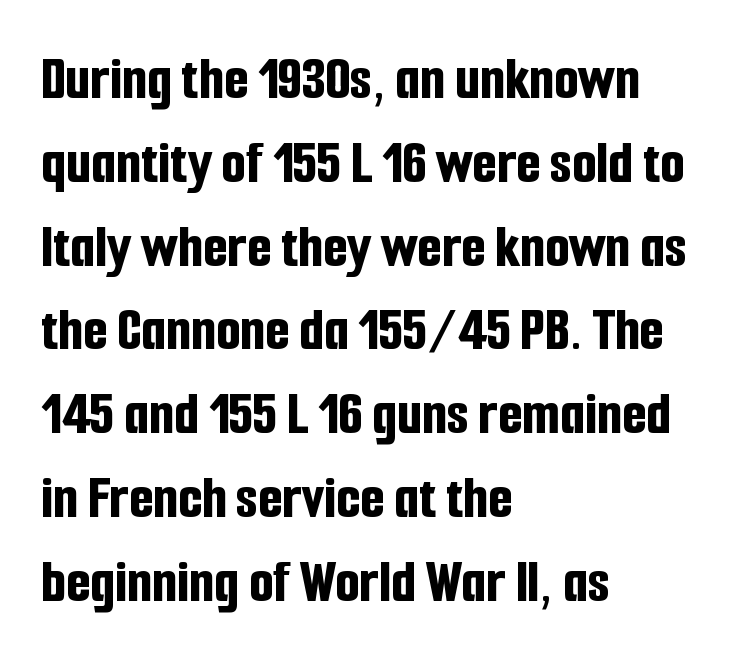
The image shows 63 px bold, condensed sans-serif type, upright; set left-aligned, normal line spacing (1.33x), normal letter spacing, not underlined; low stroke contrast and a medium x-height.
